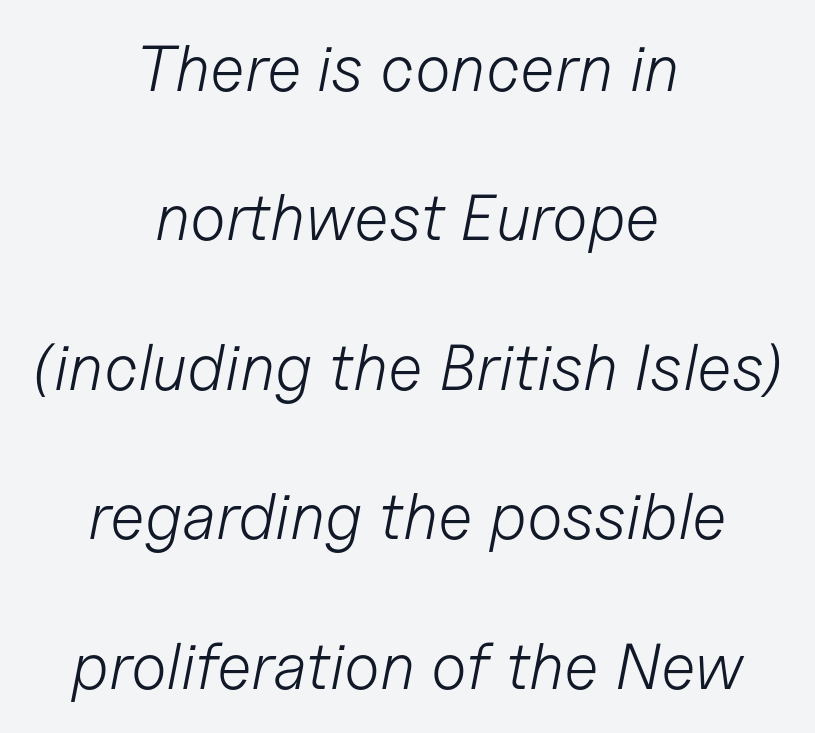
Q: Is the text bold? A: No.
Q: Is the text italic (slanted)? A: Yes, it leans right by about 11 degrees.
Q: Is the text underlined? A: No.
Q: How is the paragraph aligned? A: Centered.
Q: Is the spacing between letters normal or unusually wide? A: Normal.
Q: Is the spacing between lines tight, normal or loose? A: Loose.
Q: Width (condensed, normal, or wide)? A: Normal.
Q: Stroke contrast? A: Low.
Q: x-height? A: Medium.
Q: Monospaced? A: No.
